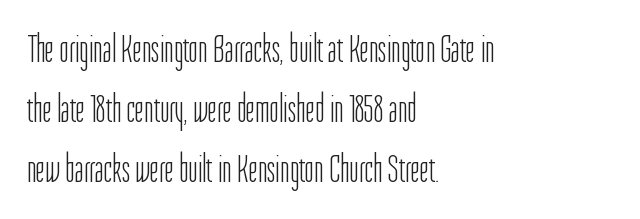
The image shows 40 px light, condensed sans-serif type, upright; set left-aligned, normal line spacing (1.5x), normal letter spacing, not underlined; low stroke contrast and a medium x-height.
